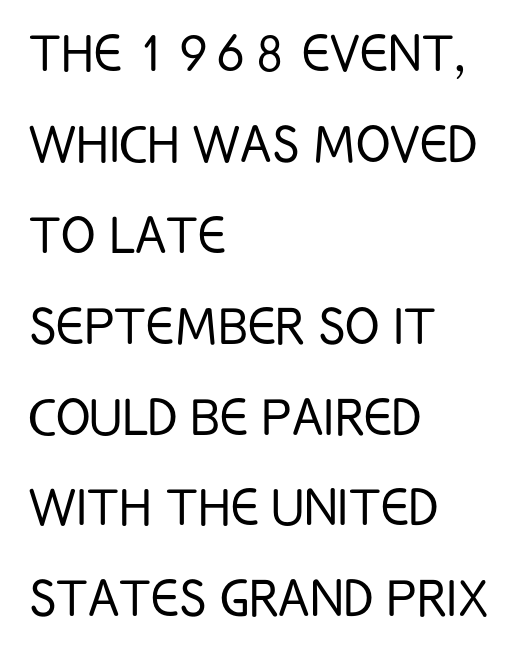
Q: Is the text bold? A: No.
Q: Is the text italic (slanted)? A: No, it is upright.
Q: Is the typeface a serif or a sans-serif typeface? A: Sans-serif.
Q: Is the text underlined? A: No.
Q: How is the paragraph aligned? A: Left-aligned.
Q: Is the spacing between letters normal or unusually wide? A: Normal.
Q: Is the spacing between lines tight, normal or loose? A: Normal.
Q: Width (condensed, normal, or wide)? A: Condensed.
Q: Stroke contrast? A: Low.
Q: x-height? A: Large.
Q: Monospaced? A: No.
